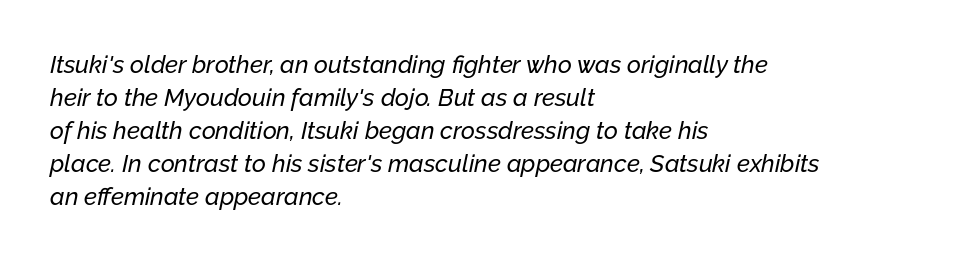
{"italic": "yes", "lean": "right", "slant_degrees": 12, "underline": "no", "align": "left", "line_spacing": "normal", "line_spacing_ratio": 1.37, "letter_spacing": "normal", "letter_spacing_em": 0.0, "glyph_px": 24}
